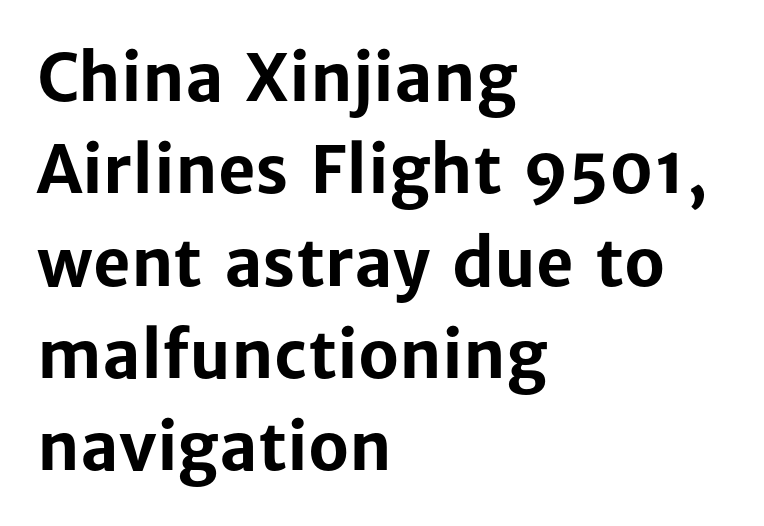
Between one letter and the next there's only the usual sliver of space. Line starts are locked; line ends wander. Do the letters lean? They stand straight. Emphasis by weight is at full strength: bold.
